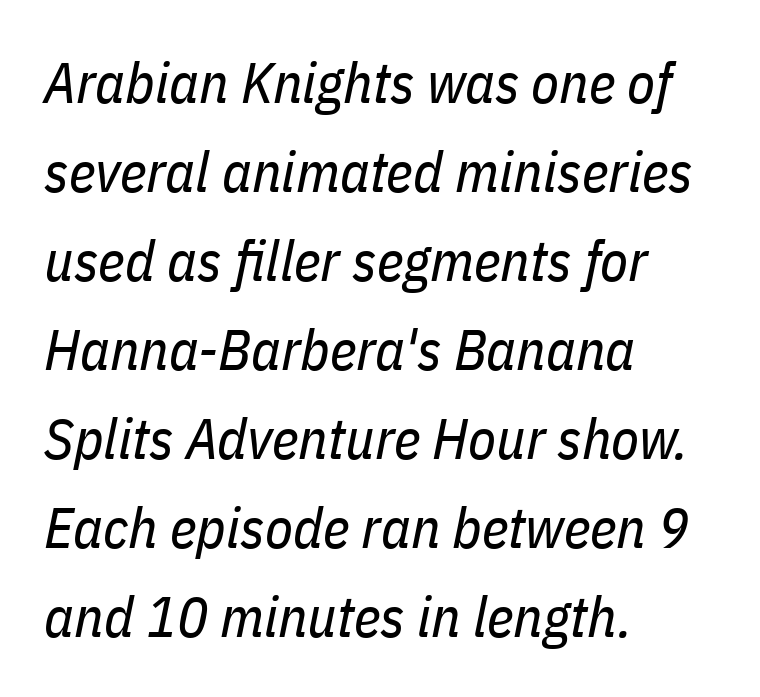
Q: Is the text bold? A: No.
Q: Is the text italic (slanted)? A: Yes, it leans right by about 11 degrees.
Q: Is the text underlined? A: No.
Q: How is the paragraph aligned? A: Left-aligned.
Q: Is the spacing between letters normal or unusually wide? A: Normal.
Q: Is the spacing between lines tight, normal or loose? A: Normal.
Q: Width (condensed, normal, or wide)? A: Condensed.
Q: Stroke contrast? A: Low.
Q: x-height? A: Medium.
Q: Monospaced? A: No.
